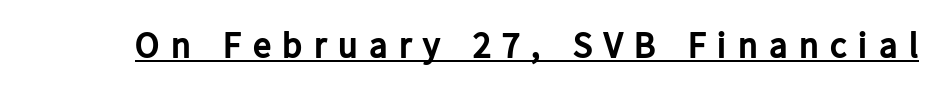
The image shows 37 px bold sans-serif type, upright; set unusually wide letter spacing (+0.3 em), underlined; low stroke contrast and a medium x-height.
